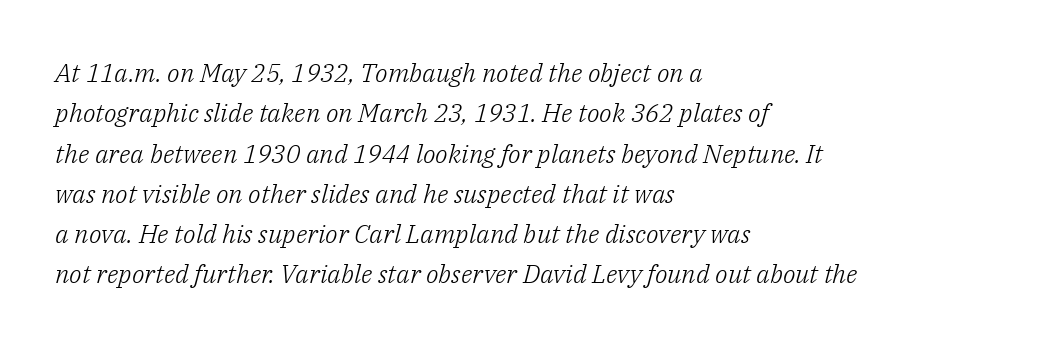
The image shows 26 px text type, italic (leaning right); set left-aligned, normal line spacing (1.55x), normal letter spacing, not underlined.
